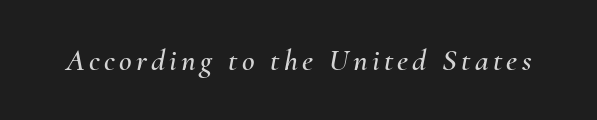
The image shows 31 px text type, italic (leaning right); set not underlined; medium stroke contrast and a small x-height.
